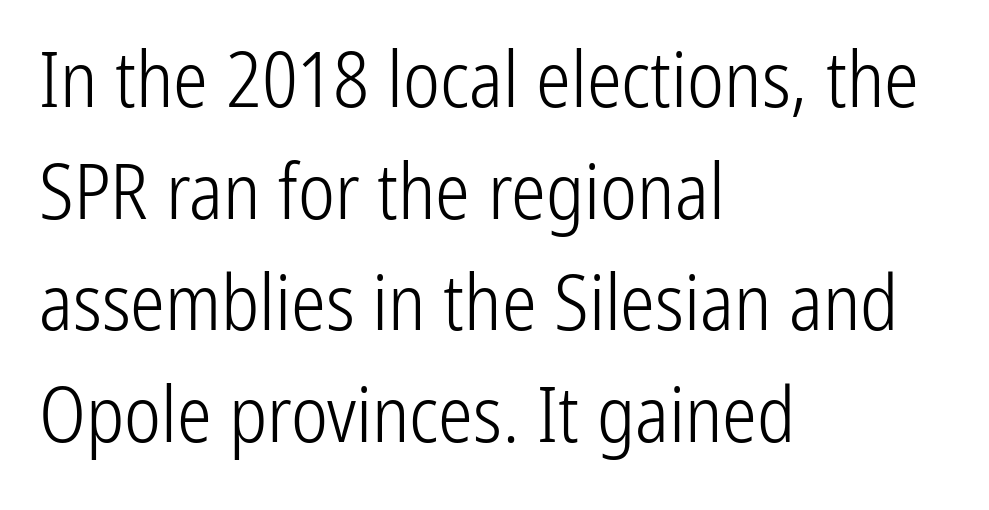
The image shows 78 px light, condensed sans-serif type, upright; set left-aligned, normal line spacing (1.43x), normal letter spacing, not underlined; low stroke contrast and a medium x-height.
